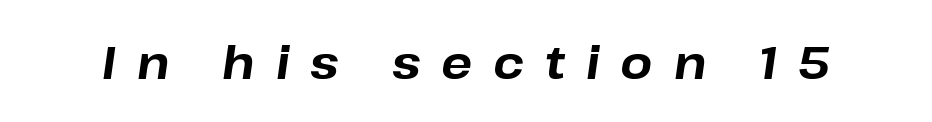
{"italic": "yes", "lean": "right", "slant_degrees": 8, "bold": "yes", "weight": "bold", "width": "normal", "stroke_contrast": "low", "x_height": "medium", "monospaced": "no", "underline": "no", "letter_spacing": "wide", "letter_spacing_em": 0.45, "glyph_px": 46}
